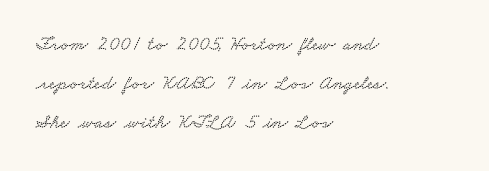
{"underline": "no", "align": "left", "line_spacing": "loose", "line_spacing_ratio": 1.96, "letter_spacing": "normal", "letter_spacing_em": 0.0, "glyph_px": 20}
